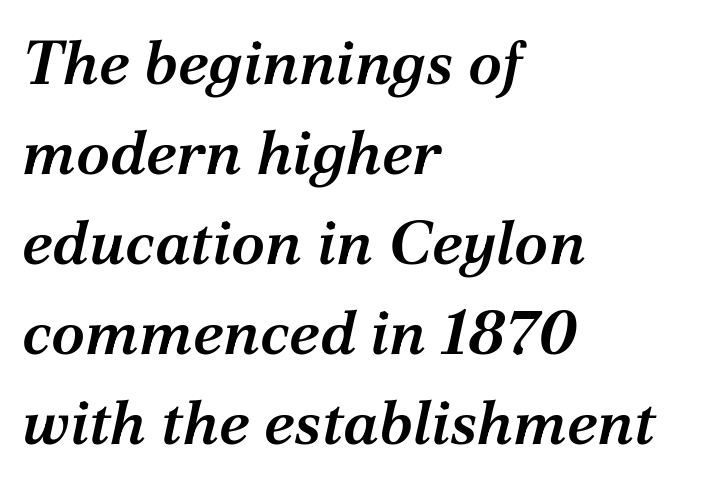
A somewhat darkened texture: the type is semibold rather than bold. A typesetter would mark this as italic. A typesetter would call this proportional, since set widths differ per character. Successive baselines arrive at the customary interval. The ragged edge is on the right, which tells us the setting is flush left. Honestly, there is no underline to notice here at all.
